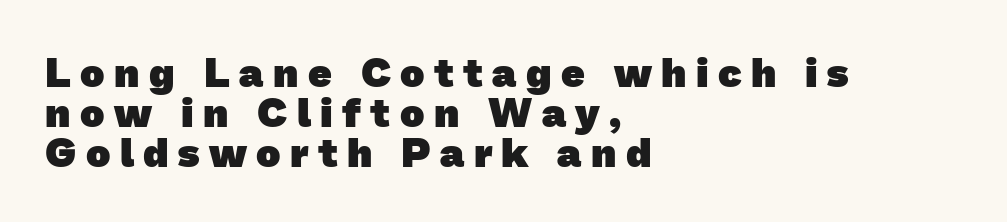
The image shows 41 px heavy sans-serif type; set left-aligned, tight line spacing (0.98x), unusually wide letter spacing (+0.23 em), not underlined; low stroke contrast and a medium x-height.
